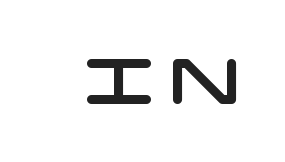
Note: no serifs on the glyphs. Just letters on the line, the space beneath them empty. Compared with typical body copy, the letter spacing here is much looser.
